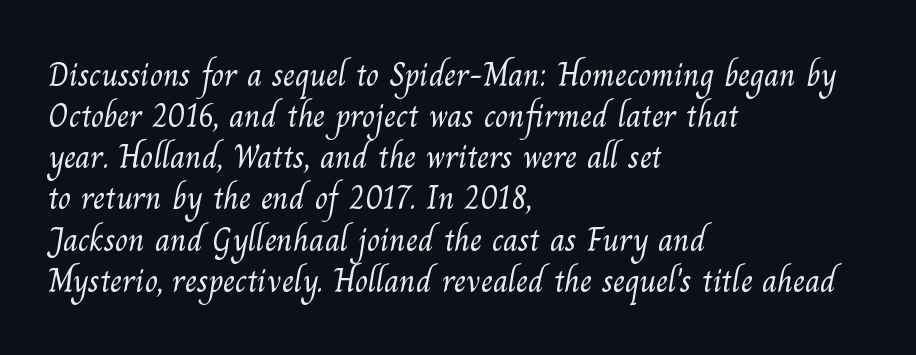
Q: Is the text bold? A: No.
Q: Is the typeface a serif or a sans-serif typeface? A: Serif.
Q: Is the text underlined? A: No.
Q: How is the paragraph aligned? A: Left-aligned.
Q: Is the spacing between letters normal or unusually wide? A: Normal.
Q: Width (condensed, normal, or wide)? A: Normal.
Q: Stroke contrast? A: Medium.
Q: x-height? A: Small.
Q: Monospaced? A: No.
